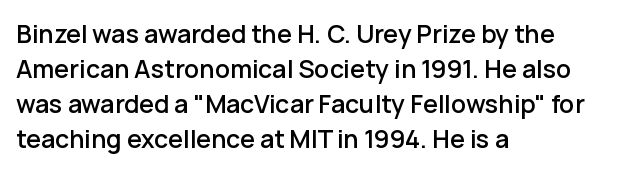
The image shows 25 px text type, upright; set left-aligned, normal line spacing (1.4x), normal letter spacing, not underlined.
